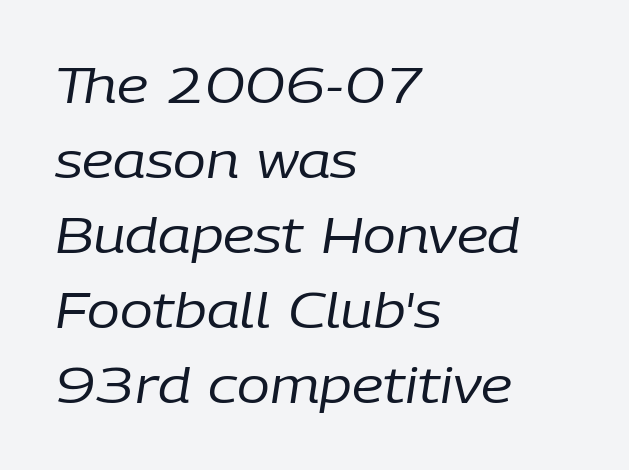
Q: Is the text bold? A: No.
Q: Is the text italic (slanted)? A: Yes, it leans right by about 9 degrees.
Q: Is the text underlined? A: No.
Q: How is the paragraph aligned? A: Left-aligned.
Q: Is the spacing between letters normal or unusually wide? A: Normal.
Q: Is the spacing between lines tight, normal or loose? A: Normal.
Q: Width (condensed, normal, or wide)? A: Normal.
Q: Stroke contrast? A: Low.
Q: x-height? A: Medium.
Q: Monospaced? A: No.
